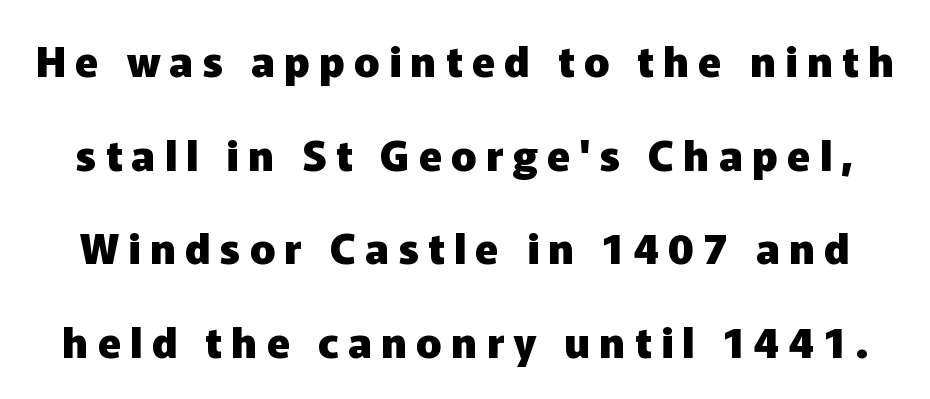
Q: Is the text bold? A: Yes.
Q: Is the text italic (slanted)? A: No, it is upright.
Q: Is the typeface a serif or a sans-serif typeface? A: Sans-serif.
Q: Is the text underlined? A: No.
Q: Is the spacing between letters normal or unusually wide? A: Unusually wide.
Q: Is the spacing between lines tight, normal or loose? A: Loose.
Q: Width (condensed, normal, or wide)? A: Normal.
Q: Stroke contrast? A: Low.
Q: x-height? A: Medium.
Q: Monospaced? A: No.
